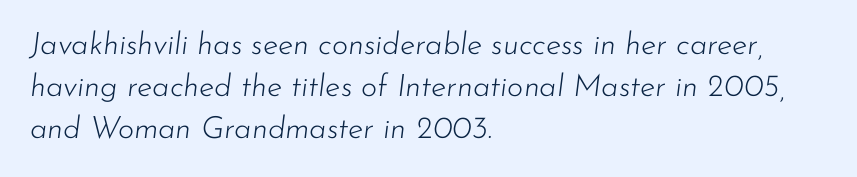
{"italic": "yes", "lean": "right", "slant_degrees": 7, "bold": "no", "weight": "light", "width": "normal", "stroke_contrast": "low", "x_height": "small", "monospaced": "no", "underline": "no", "align": "left", "line_spacing": "normal", "line_spacing_ratio": 1.36, "letter_spacing": "normal", "letter_spacing_em": 0.0, "glyph_px": 31}
